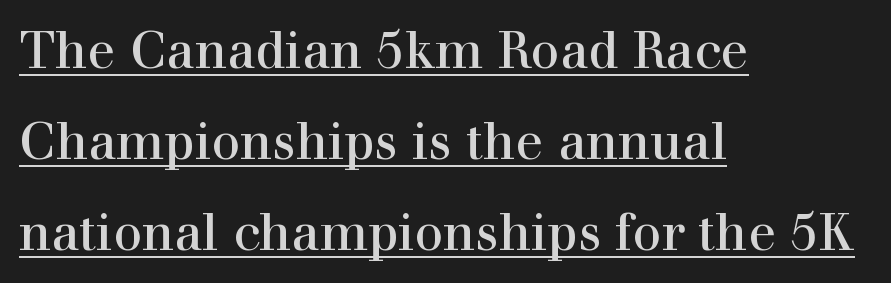
Q: Is the text bold? A: No.
Q: Is the text italic (slanted)? A: No, it is upright.
Q: Is the typeface a serif or a sans-serif typeface? A: Serif.
Q: Is the text underlined? A: Yes.
Q: How is the paragraph aligned? A: Left-aligned.
Q: Is the spacing between letters normal or unusually wide? A: Normal.
Q: Width (condensed, normal, or wide)? A: Normal.
Q: Stroke contrast? A: High.
Q: x-height? A: Medium.
Q: Monospaced? A: No.
